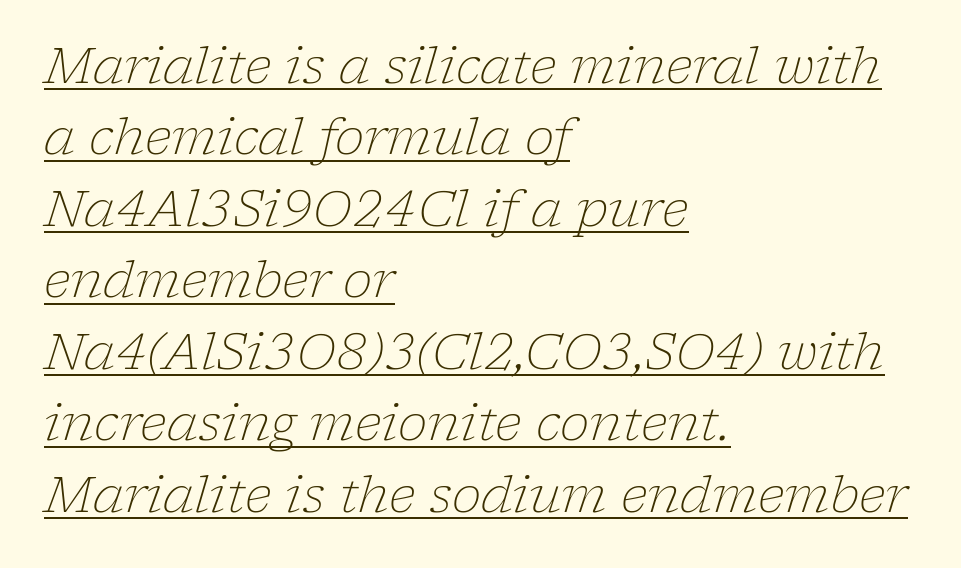
Q: Is the text bold? A: No.
Q: Is the text italic (slanted)? A: Yes, it leans right by about 17 degrees.
Q: Is the typeface a serif or a sans-serif typeface? A: Serif.
Q: Is the text underlined? A: Yes.
Q: How is the paragraph aligned? A: Left-aligned.
Q: Is the spacing between letters normal or unusually wide? A: Normal.
Q: Is the spacing between lines tight, normal or loose? A: Normal.
Q: Width (condensed, normal, or wide)? A: Normal.
Q: Stroke contrast? A: Low.
Q: x-height? A: Medium.
Q: Monospaced? A: No.
